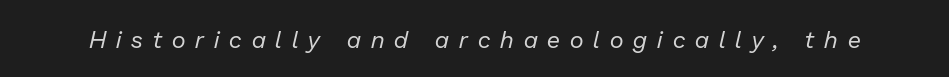
The image shows 24 px text type, italic (leaning right); set unusually wide letter spacing (+0.42 em), not underlined.
